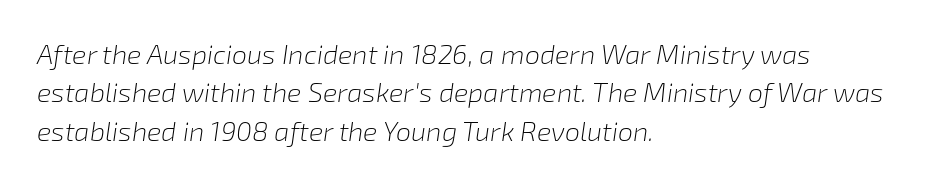
Q: Is the text bold? A: No.
Q: Is the text italic (slanted)? A: Yes, it leans right by about 8 degrees.
Q: Is the text underlined? A: No.
Q: How is the paragraph aligned? A: Left-aligned.
Q: Is the spacing between letters normal or unusually wide? A: Normal.
Q: Is the spacing between lines tight, normal or loose? A: Normal.
